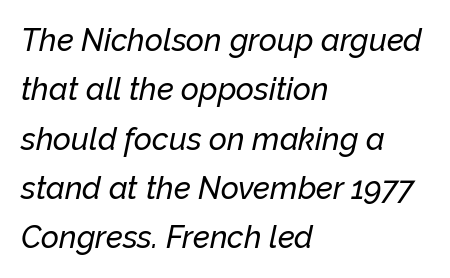
The image shows 31 px text type, italic (leaning right); set left-aligned, normal line spacing (1.59x), normal letter spacing, not underlined; low stroke contrast and a medium x-height.
